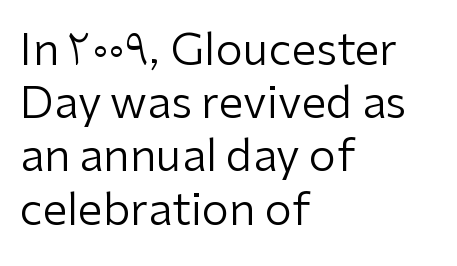
The image shows 44 px regular-weight sans-serif type, upright; set left-aligned, line spacing 1.21x, normal letter spacing, not underlined; low stroke contrast and a medium x-height.
